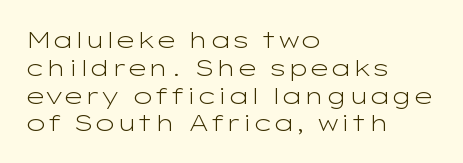
The image shows 23 px text type, upright; set left-aligned, line spacing 1.21x, normal letter spacing, not underlined.
